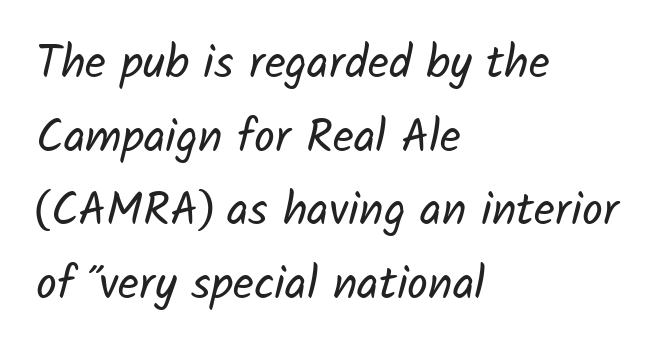
The image shows 46 px regular-weight sans-serif type; set left-aligned, normal line spacing (1.6x), normal letter spacing, not underlined; low stroke contrast and a medium x-height.
